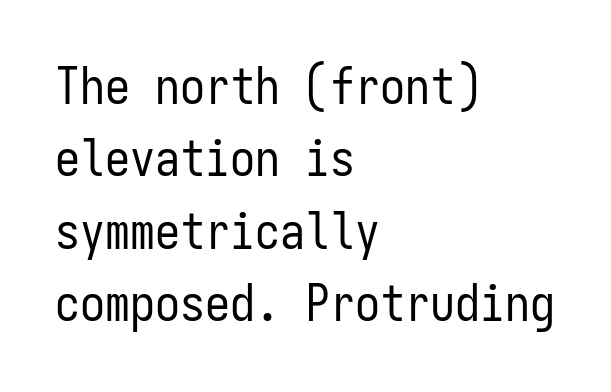
Q: Is the text bold? A: No.
Q: Is the text italic (slanted)? A: No, it is upright.
Q: Is the typeface a serif or a sans-serif typeface? A: Sans-serif.
Q: Is the text underlined? A: No.
Q: How is the paragraph aligned? A: Left-aligned.
Q: Is the spacing between letters normal or unusually wide? A: Normal.
Q: Is the spacing between lines tight, normal or loose? A: Normal.
Q: Width (condensed, normal, or wide)? A: Condensed.
Q: Stroke contrast? A: Low.
Q: x-height? A: Medium.
Q: Monospaced? A: Yes.
